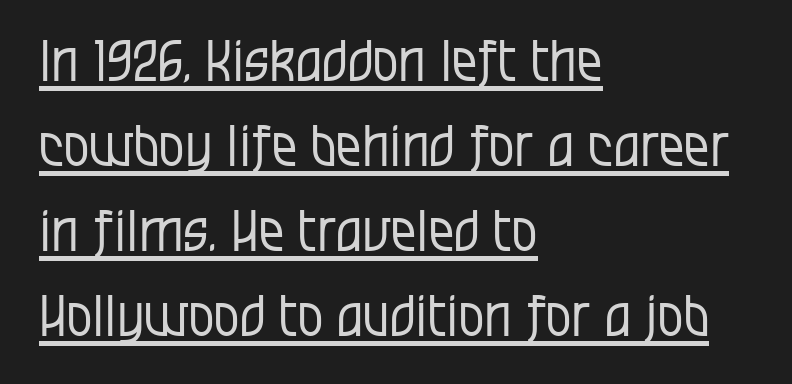
The type is set solid horizontally, with unmodified tracking. Does the copy run flush right? No — it runs flush left. The characters display no serif detailing; their extremities are plain. The letters advance in unequal steps, a hallmark of proportional type. The glyphs are accompanied by a horizontal stroke just below them. This is not heavy type; no bold has been used.
